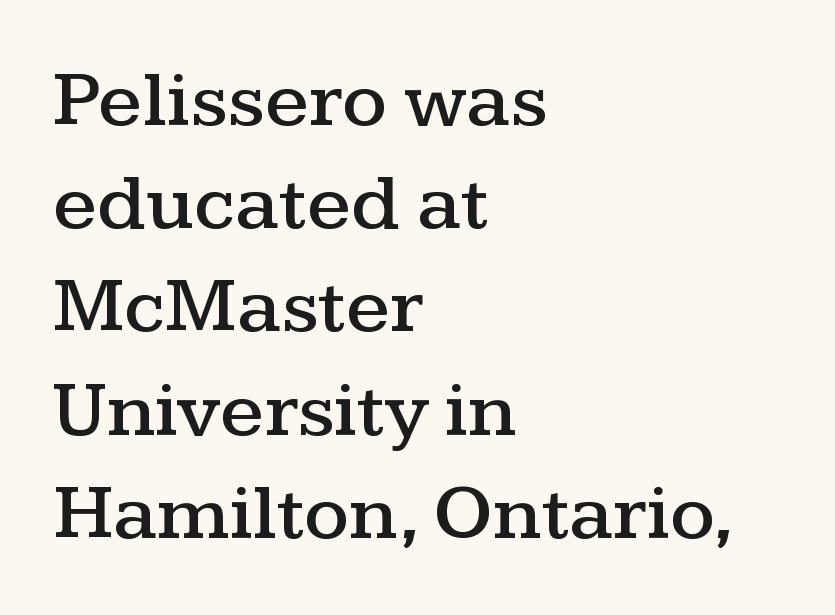
Q: Is the text italic (slanted)? A: No, it is upright.
Q: Is the typeface a serif or a sans-serif typeface? A: Serif.
Q: Is the text underlined? A: No.
Q: How is the paragraph aligned? A: Left-aligned.
Q: Is the spacing between letters normal or unusually wide? A: Normal.
Q: Is the spacing between lines tight, normal or loose? A: Normal.
Q: Width (condensed, normal, or wide)? A: Wide.
Q: Stroke contrast? A: Medium.
Q: x-height? A: Medium.
Q: Monospaced? A: No.
